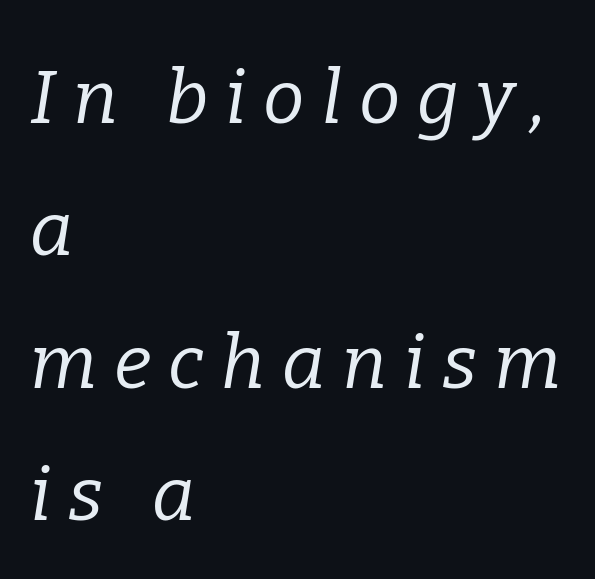
The image shows 74 px regular-weight serif type, italic (leaning right); set left-aligned, line spacing 1.79x, unusually wide letter spacing (+0.23 em), not underlined; low stroke contrast and a medium x-height.
